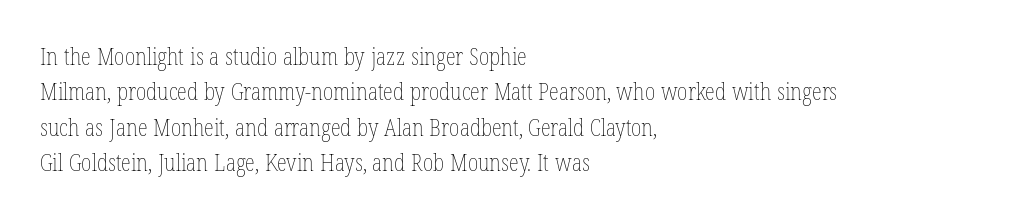
Q: Is the text bold? A: No.
Q: Is the text italic (slanted)? A: No, it is upright.
Q: Is the text underlined? A: No.
Q: How is the paragraph aligned? A: Left-aligned.
Q: Is the spacing between letters normal or unusually wide? A: Normal.
Q: Is the spacing between lines tight, normal or loose? A: Normal.
